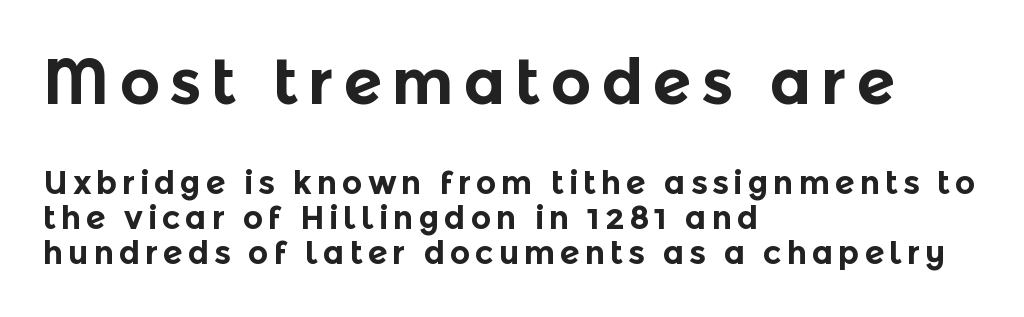
{"serif": "no", "italic": "no", "bold": "yes", "weight": "bold", "width": "normal", "x_height": "medium", "monospaced": "no", "underline": "no", "align": "left", "line_spacing": "tight", "line_spacing_ratio": 1.1, "larger_block": "first", "size_ratio": 1.97, "glyph_px": 63}
